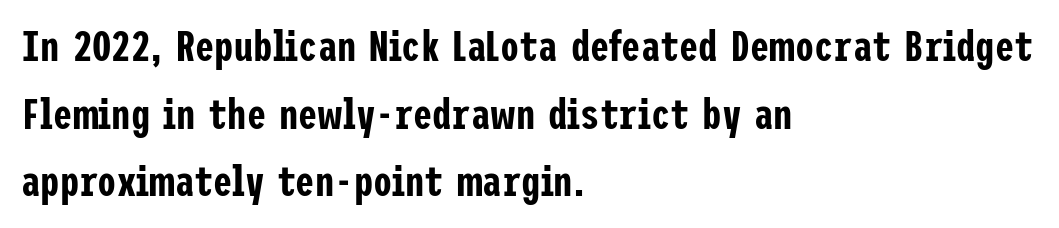
{"serif": "no", "italic": "no", "width": "condensed", "stroke_contrast": "low", "x_height": "medium", "underline": "no", "align": "left", "line_spacing": "normal", "line_spacing_ratio": 1.57, "letter_spacing": "normal", "letter_spacing_em": 0.0, "glyph_px": 43}
